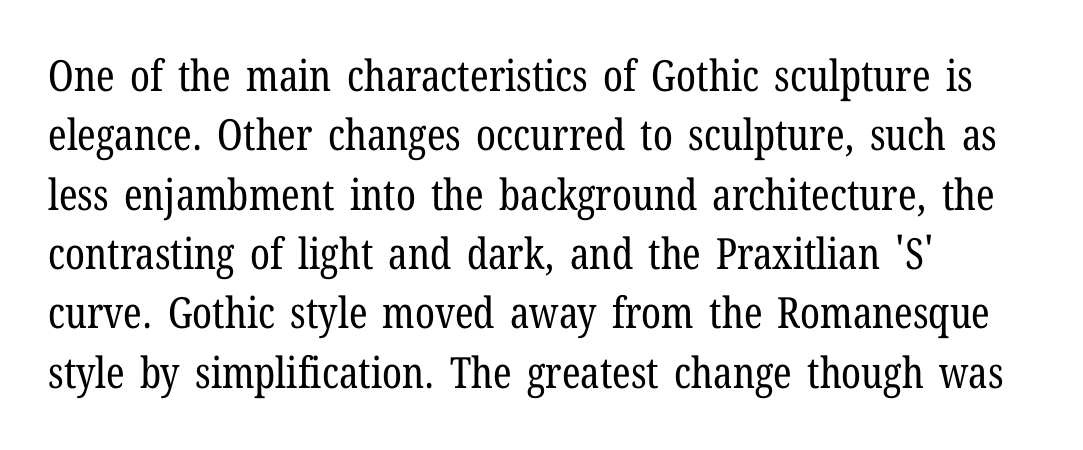
These lines stack with their left ends in a neat column. Think standard paragraph weight, or any step lighter than that. These lines are rendered in a variable-pitch font. What's the leading like? Ordinary, nothing unusual. In terms of letterform style, serifs are clearly present. Underline: absent.
